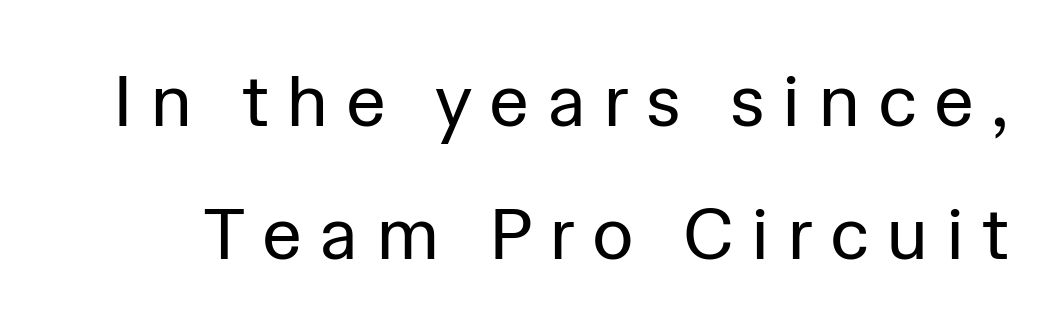
The rendering inserts visible extra space after every character. You can tell from the bare stems that sans-serif type was used. The face looks like a standard text weight, possibly lighter. Character widths vary here, with narrow letters taking less room than wide ones.
